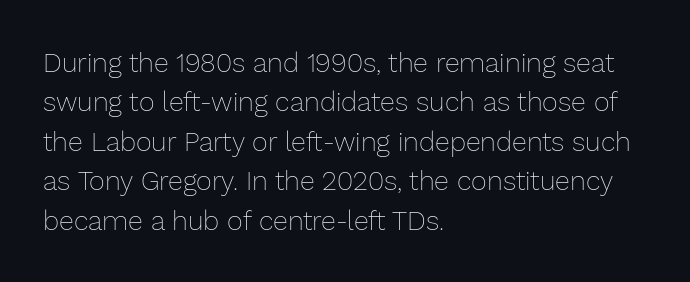
Q: Is the text bold? A: No.
Q: Is the text italic (slanted)? A: No, it is upright.
Q: Is the text underlined? A: No.
Q: How is the paragraph aligned? A: Left-aligned.
Q: Is the spacing between letters normal or unusually wide? A: Normal.
Q: Is the spacing between lines tight, normal or loose? A: Normal.
